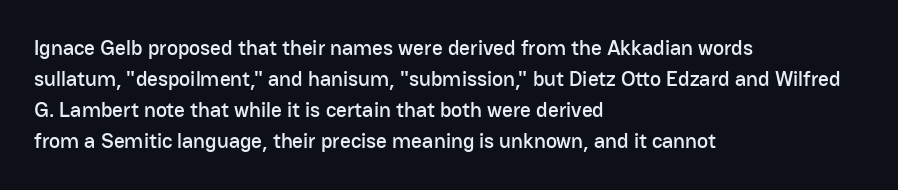
{"italic": "no", "underline": "no", "align": "left", "line_spacing": "normal", "line_spacing_ratio": 1.48, "letter_spacing": "normal", "letter_spacing_em": 0.0, "glyph_px": 21}
